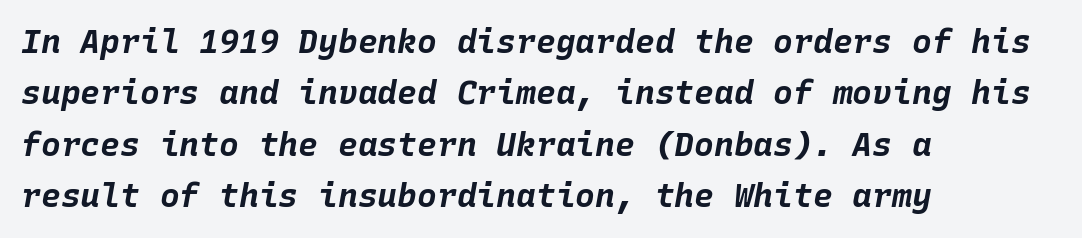
{"italic": "yes", "lean": "right", "slant_degrees": 10, "bold": "yes", "weight": "bold", "width": "normal", "stroke_contrast": "low", "x_height": "large", "monospaced": "yes", "underline": "no", "align": "left", "line_spacing": "normal", "line_spacing_ratio": 1.56, "letter_spacing": "normal", "letter_spacing_em": 0.0, "glyph_px": 33}
